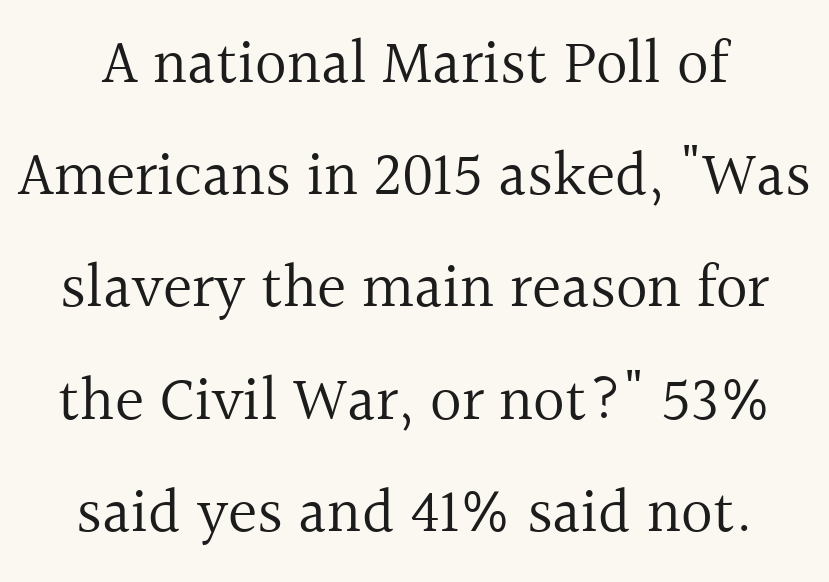
The image shows 62 px regular-weight serif type, upright; set line spacing 1.81x, normal letter spacing, not underlined; a medium x-height.
